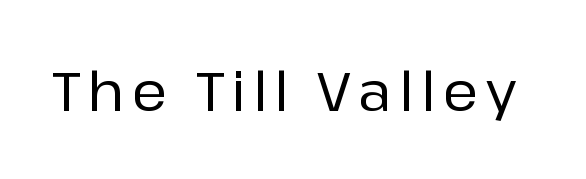
Vertical strokes here are truly vertical. The letters carry no serifs — their stems end cleanly without finishing strokes. No word sits above an underline. Each letter keeps its own natural width here, so spacing adapts to shape.
